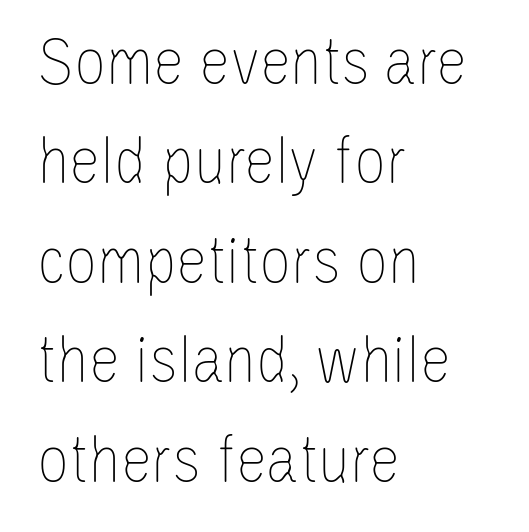
Do the letters lean? They stand straight. These lines sit exactly where default settings would place them. Any mark beneath the type? The region is blank. How are the letters spaced? Ordinarily, with no added tracking. Is this a fixed-width face? No — the glyphs have proportional, varying widths.
